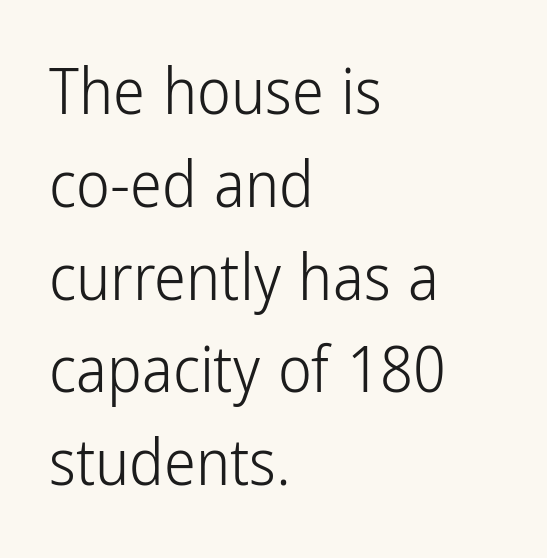
{"serif": "no", "italic": "no", "bold": "no", "weight": "light", "width": "condensed", "stroke_contrast": "low", "x_height": "medium", "monospaced": "no", "underline": "no", "align": "left", "line_spacing": "normal", "line_spacing_ratio": 1.45, "letter_spacing": "normal", "letter_spacing_em": 0.0, "glyph_px": 64}
